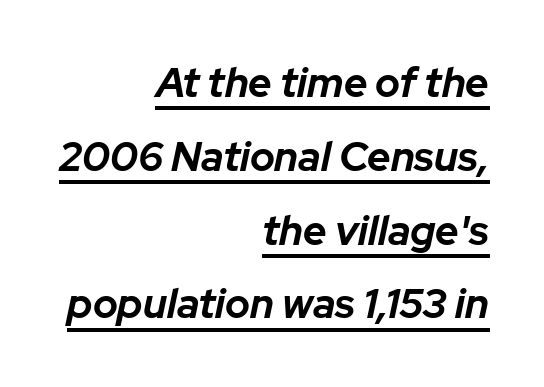
Q: Is the text bold? A: Yes.
Q: Is the text italic (slanted)? A: Yes, it leans right by about 12 degrees.
Q: Is the text underlined? A: Yes.
Q: How is the paragraph aligned? A: Right-aligned.
Q: Is the spacing between letters normal or unusually wide? A: Normal.
Q: Width (condensed, normal, or wide)? A: Normal.
Q: Stroke contrast? A: Low.
Q: x-height? A: Medium.
Q: Monospaced? A: No.
